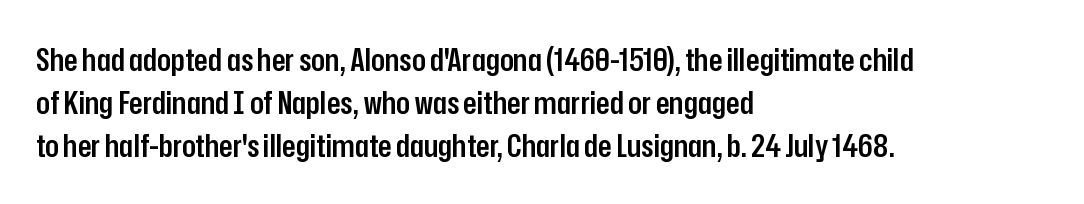
Q: Is the text bold? A: Semi-bold.
Q: Is the text italic (slanted)? A: No, it is upright.
Q: Is the typeface a serif or a sans-serif typeface? A: Sans-serif.
Q: Is the text underlined? A: No.
Q: How is the paragraph aligned? A: Left-aligned.
Q: Is the spacing between letters normal or unusually wide? A: Normal.
Q: Is the spacing between lines tight, normal or loose? A: Normal.
Q: Width (condensed, normal, or wide)? A: Condensed.
Q: Stroke contrast? A: Low.
Q: x-height? A: Medium.
Q: Monospaced? A: No.
